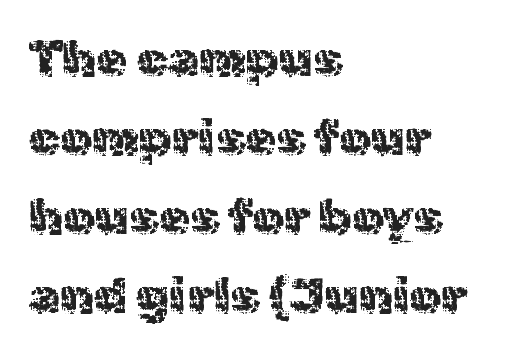
The image shows 50 px regular-weight sans-serif type, upright; set left-aligned, normal line spacing (1.58x), normal letter spacing, not underlined; a medium x-height.
